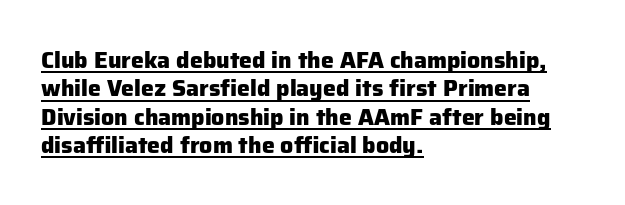
Q: Is the text bold? A: Yes.
Q: Is the text italic (slanted)? A: No, it is upright.
Q: Is the text underlined? A: Yes.
Q: How is the paragraph aligned? A: Left-aligned.
Q: Is the spacing between letters normal or unusually wide? A: Normal.
